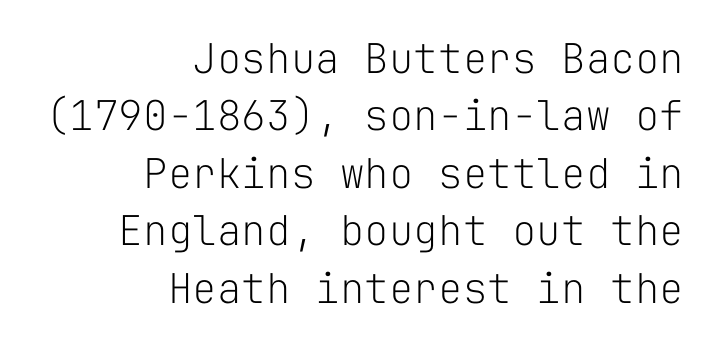
Q: Is the text bold? A: No.
Q: Is the text italic (slanted)? A: No, it is upright.
Q: Is the typeface a serif or a sans-serif typeface? A: Sans-serif.
Q: Is the text underlined? A: No.
Q: How is the paragraph aligned? A: Right-aligned.
Q: Is the spacing between letters normal or unusually wide? A: Normal.
Q: Is the spacing between lines tight, normal or loose? A: Normal.
Q: Width (condensed, normal, or wide)? A: Normal.
Q: Stroke contrast? A: Low.
Q: x-height? A: Medium.
Q: Monospaced? A: Yes.
